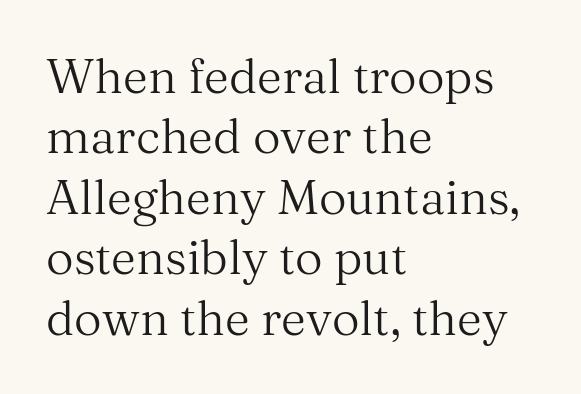
Q: Is the text bold? A: No.
Q: Is the text italic (slanted)? A: No, it is upright.
Q: Is the typeface a serif or a sans-serif typeface? A: Serif.
Q: Is the text underlined? A: No.
Q: How is the paragraph aligned? A: Left-aligned.
Q: Is the spacing between letters normal or unusually wide? A: Normal.
Q: Is the spacing between lines tight, normal or loose? A: Normal.
Q: Width (condensed, normal, or wide)? A: Normal.
Q: Stroke contrast? A: Medium.
Q: x-height? A: Medium.
Q: Monospaced? A: No.
